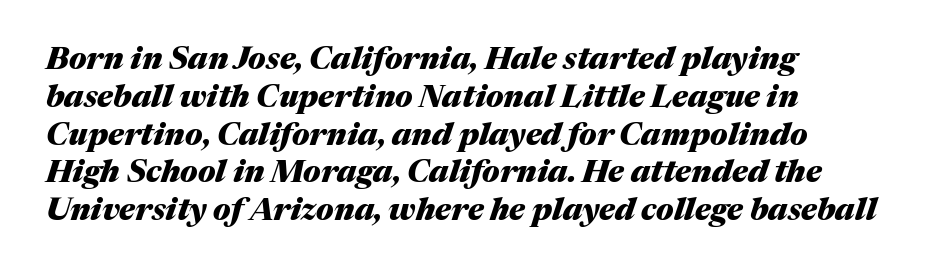
Q: Is the text bold? A: Yes.
Q: Is the text italic (slanted)? A: Yes, it leans right by about 17 degrees.
Q: Is the text underlined? A: No.
Q: How is the paragraph aligned? A: Left-aligned.
Q: Is the spacing between letters normal or unusually wide? A: Normal.
Q: Width (condensed, normal, or wide)? A: Normal.
Q: Stroke contrast? A: Medium.
Q: x-height? A: Medium.
Q: Monospaced? A: No.
